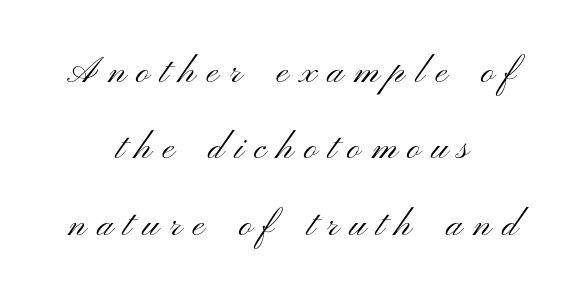
The image shows 36 px light, wide sans-serif type; set centered, loose line spacing (2.12x), unusually wide letter spacing (+0.31 em), not underlined; medium stroke contrast and a small x-height.
